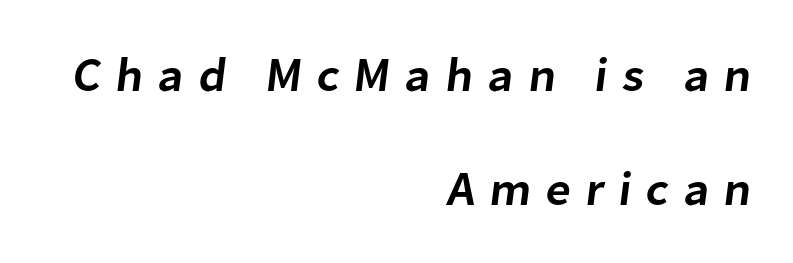
{"serif": "no", "bold": "semi", "weight": "semibold", "width": "normal", "stroke_contrast": "low", "x_height": "medium", "monospaced": "no", "underline": "no", "align": "right", "line_spacing": "loose", "line_spacing_ratio": 2.38, "letter_spacing": "wide", "letter_spacing_em": 0.3, "glyph_px": 48}
